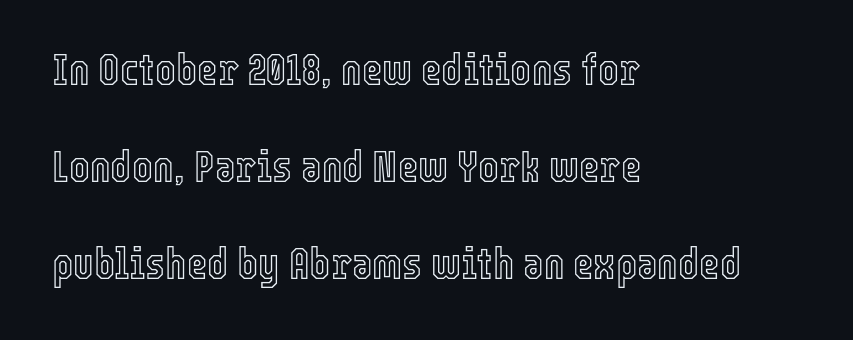
Italic? Not at all — the glyphs are vertical. Lines of text with bare space underneath. Notice the wide empty band between every row — that's loose leading. Observe the ordinary spacing: letters are neighbours, not strangers. Varying glyph widths throughout — classic text-font behaviour.
